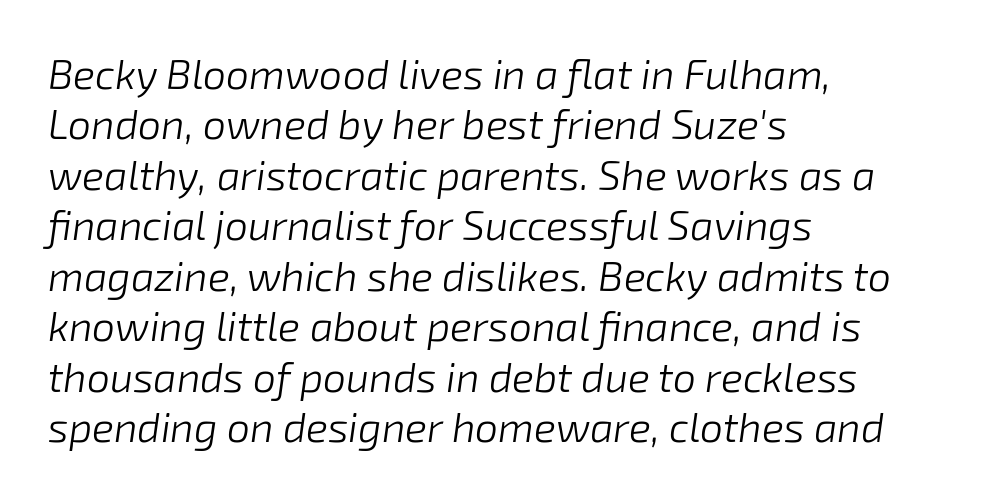
Q: Is the text bold? A: No.
Q: Is the text italic (slanted)? A: Yes, it leans right by about 8 degrees.
Q: Is the text underlined? A: No.
Q: How is the paragraph aligned? A: Left-aligned.
Q: Is the spacing between letters normal or unusually wide? A: Normal.
Q: Width (condensed, normal, or wide)? A: Normal.
Q: Stroke contrast? A: Low.
Q: x-height? A: Medium.
Q: Monospaced? A: No.
